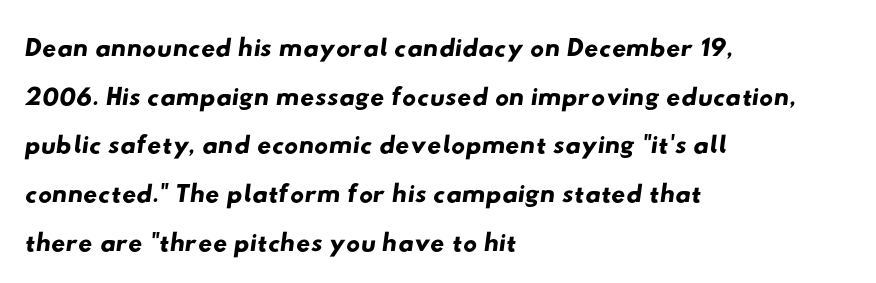
In terms of letterspacing, this is plain default setting. Which margin do the lines hug? The left one — the right edge is uneven. The rendering uses natural spacing where letterforms have individual widths. Underlining? Definitely not there.
